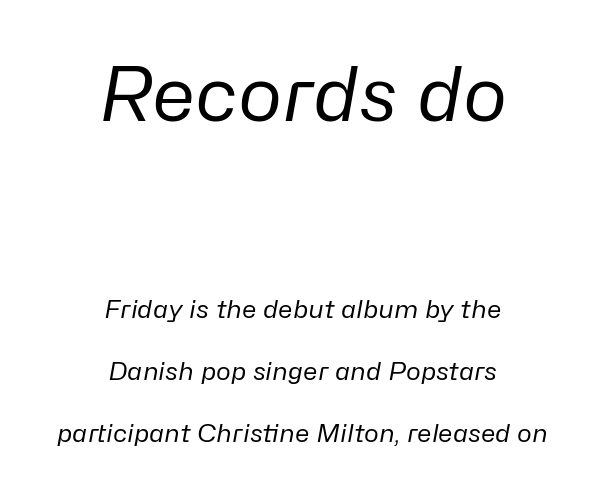
The specimen reads as italic at a glance. Leading is clearly above the norm, producing a sparse column. The rendering uses natural spacing where letterforms have individual widths. The rag falls on both sides of this text block equally.
